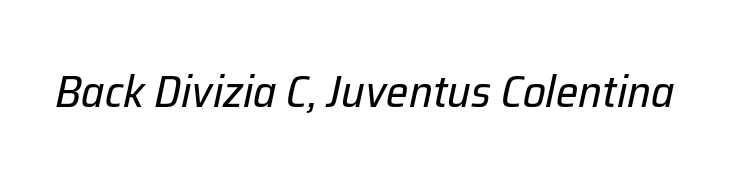
The image shows 45 px regular-weight type, italic (leaning right); set normal letter spacing, not underlined; low stroke contrast and a medium x-height.
